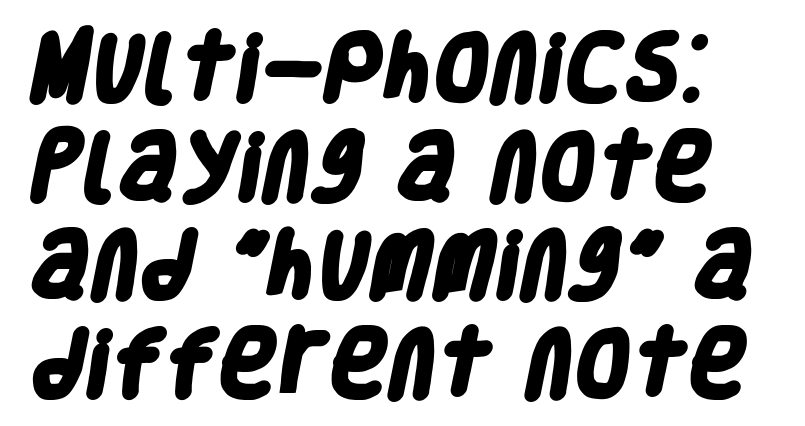
The image shows 73 px heavy, condensed sans-serif type; set normal line spacing (1.35x), normal letter spacing, not underlined; low stroke contrast and a large x-height.
